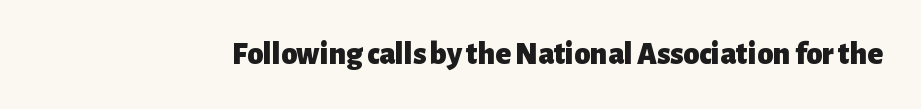
Q: Is the text bold? A: Yes.
Q: Is the text italic (slanted)? A: No, it is upright.
Q: Is the typeface a serif or a sans-serif typeface? A: Sans-serif.
Q: Is the text underlined? A: No.
Q: Is the spacing between letters normal or unusually wide? A: Normal.
Q: Width (condensed, normal, or wide)? A: Normal.
Q: Stroke contrast? A: Low.
Q: x-height? A: Medium.
Q: Monospaced? A: No.
